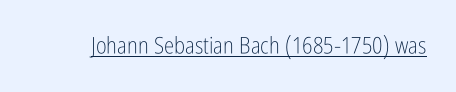
Q: Is the text bold? A: No.
Q: Is the text italic (slanted)? A: No, it is upright.
Q: Is the text underlined? A: Yes.
Q: Is the spacing between letters normal or unusually wide? A: Normal.
